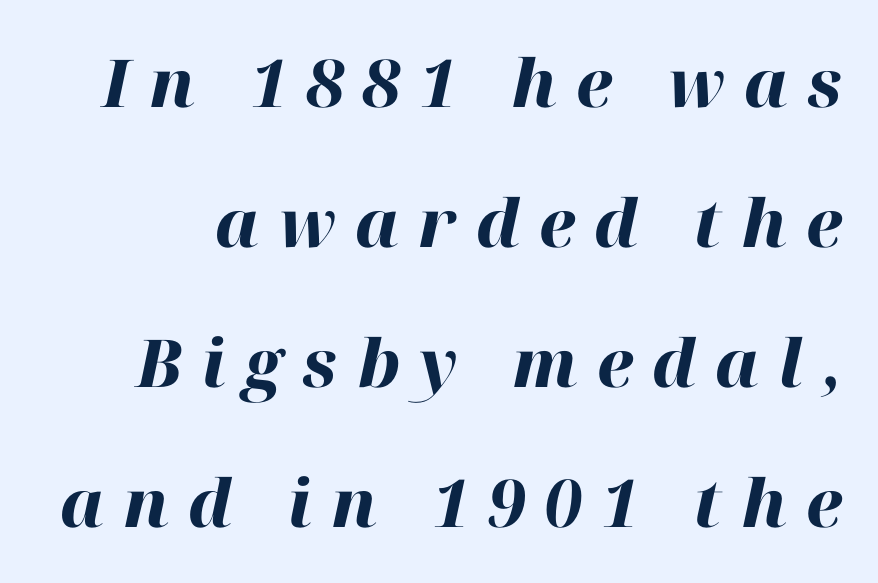
Q: Is the text bold? A: Yes.
Q: Is the text italic (slanted)? A: Yes, it leans right by about 12 degrees.
Q: Is the text underlined? A: No.
Q: Is the spacing between letters normal or unusually wide? A: Unusually wide.
Q: Is the spacing between lines tight, normal or loose? A: Loose.
Q: Width (condensed, normal, or wide)? A: Normal.
Q: Stroke contrast? A: High.
Q: x-height? A: Medium.
Q: Monospaced? A: No.
